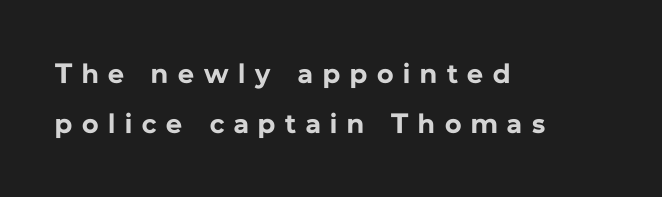
The image shows 28 px bold sans-serif type, upright; set left-aligned, line spacing 1.79x, unusually wide letter spacing (+0.35 em), not underlined; low stroke contrast and a medium x-height.
